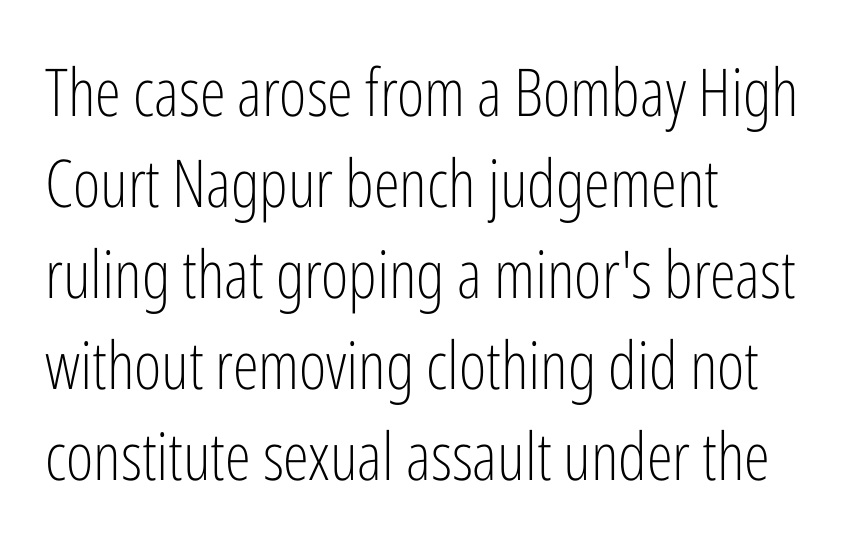
Q: Is the text bold? A: No.
Q: Is the text italic (slanted)? A: No, it is upright.
Q: Is the typeface a serif or a sans-serif typeface? A: Sans-serif.
Q: Is the text underlined? A: No.
Q: How is the paragraph aligned? A: Left-aligned.
Q: Is the spacing between letters normal or unusually wide? A: Normal.
Q: Is the spacing between lines tight, normal or loose? A: Normal.
Q: Width (condensed, normal, or wide)? A: Condensed.
Q: Stroke contrast? A: Low.
Q: x-height? A: Medium.
Q: Monospaced? A: No.
